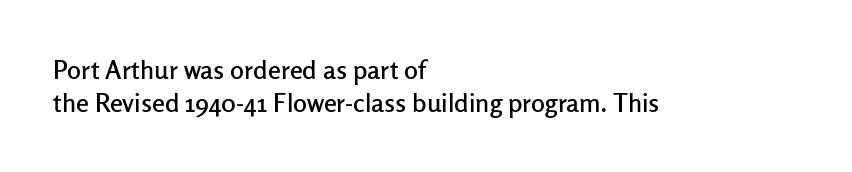
The image shows 26 px text type, upright; set left-aligned, normal line spacing (1.26x), normal letter spacing, not underlined.
